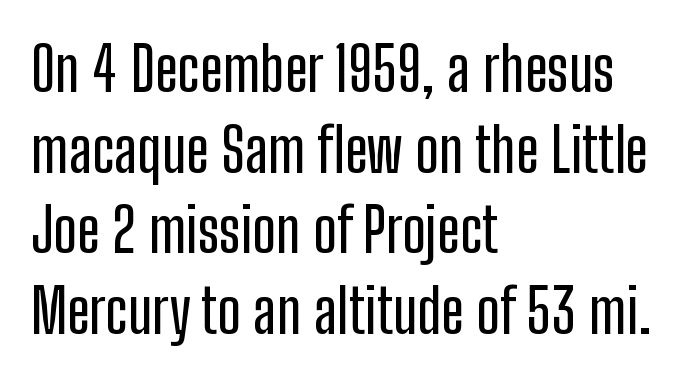
Q: Is the text italic (slanted)? A: No, it is upright.
Q: Is the typeface a serif or a sans-serif typeface? A: Sans-serif.
Q: Is the text underlined? A: No.
Q: How is the paragraph aligned? A: Left-aligned.
Q: Is the spacing between letters normal or unusually wide? A: Normal.
Q: Is the spacing between lines tight, normal or loose? A: Normal.
Q: Width (condensed, normal, or wide)? A: Condensed.
Q: Stroke contrast? A: Low.
Q: x-height? A: Medium.
Q: Monospaced? A: No.
